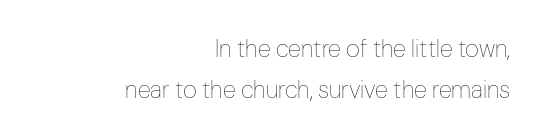
Q: Is the text bold? A: No.
Q: Is the text italic (slanted)? A: No, it is upright.
Q: Is the text underlined? A: No.
Q: How is the paragraph aligned? A: Right-aligned.
Q: Is the spacing between letters normal or unusually wide? A: Normal.
Q: Is the spacing between lines tight, normal or loose? A: Normal.
